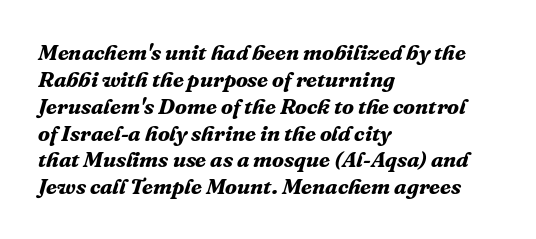
{"italic": "yes", "lean": "right", "slant_degrees": 16, "bold": "yes", "underline": "no", "align": "left", "line_spacing_ratio": 1.22, "letter_spacing": "normal", "letter_spacing_em": 0.0, "glyph_px": 22}
